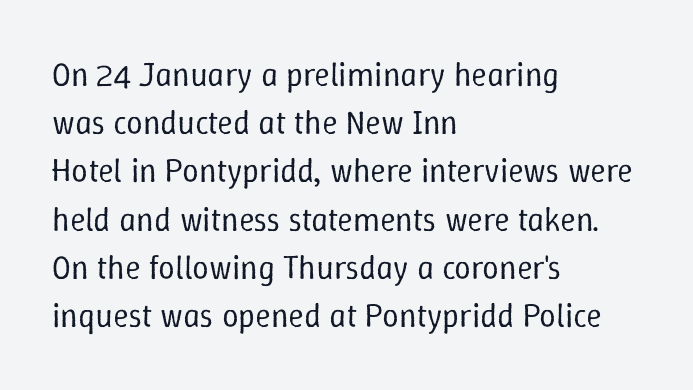
{"italic": "no", "bold": "no", "weight": "regular", "width": "normal", "stroke_contrast": "low", "x_height": "medium", "monospaced": "no", "underline": "no", "align": "left", "line_spacing": "normal", "line_spacing_ratio": 1.46, "letter_spacing": "normal", "letter_spacing_em": 0.0, "glyph_px": 33}
